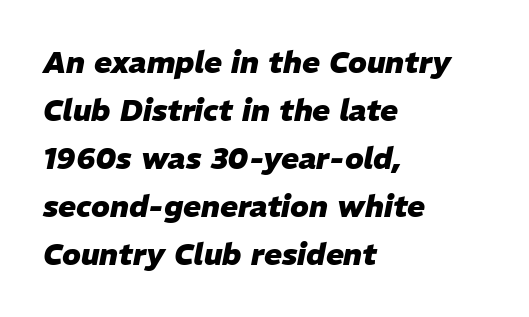
Q: Is the text bold? A: Yes.
Q: Is the text italic (slanted)? A: Yes, it leans right by about 11 degrees.
Q: Is the text underlined? A: No.
Q: How is the paragraph aligned? A: Left-aligned.
Q: Is the spacing between letters normal or unusually wide? A: Normal.
Q: Is the spacing between lines tight, normal or loose? A: Normal.
Q: Width (condensed, normal, or wide)? A: Normal.
Q: Stroke contrast? A: Low.
Q: x-height? A: Medium.
Q: Monospaced? A: No.
